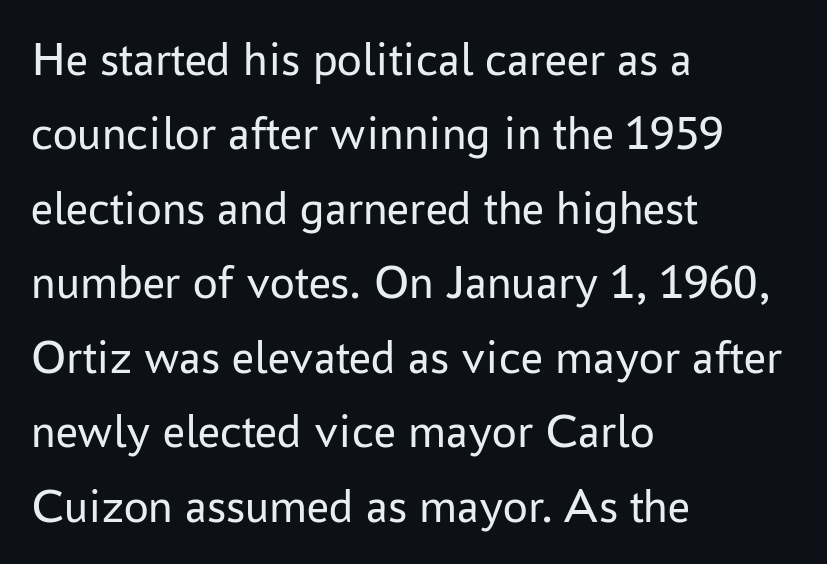
This sample has the flowing, uneven cadence of proportional lettering. Beneath every word, the page is bare. The cut favours lightness, reaching ordinary text weight at its darkest. Each new line begins a customary step beneath the previous one. These lines are set flush left with a ragged right edge.
